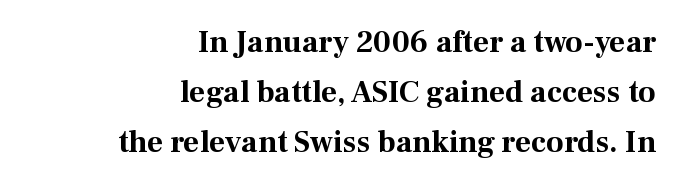
Q: Is the text bold? A: Yes.
Q: Is the text italic (slanted)? A: No, it is upright.
Q: Is the typeface a serif or a sans-serif typeface? A: Serif.
Q: Is the text underlined? A: No.
Q: How is the paragraph aligned? A: Right-aligned.
Q: Is the spacing between letters normal or unusually wide? A: Normal.
Q: Is the spacing between lines tight, normal or loose? A: Normal.
Q: Width (condensed, normal, or wide)? A: Normal.
Q: Stroke contrast? A: Medium.
Q: x-height? A: Medium.
Q: Monospaced? A: No.
